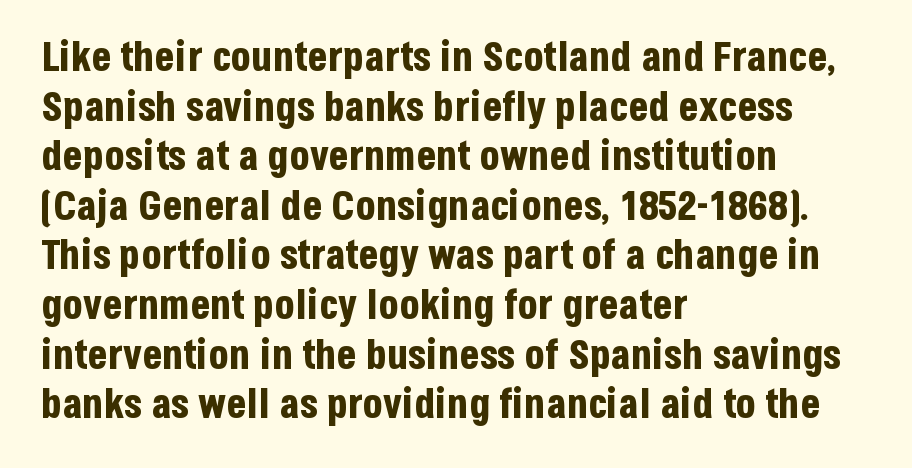
Q: Is the text bold? A: Yes.
Q: Is the text italic (slanted)? A: No, it is upright.
Q: Is the typeface a serif or a sans-serif typeface? A: Sans-serif.
Q: Is the text underlined? A: No.
Q: How is the paragraph aligned? A: Left-aligned.
Q: Is the spacing between letters normal or unusually wide? A: Normal.
Q: Width (condensed, normal, or wide)? A: Condensed.
Q: Stroke contrast? A: Low.
Q: x-height? A: Large.
Q: Monospaced? A: No.
